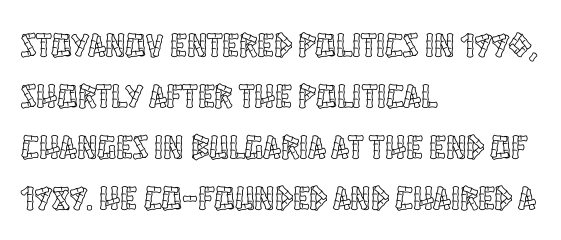
The image shows 34 px condensed type, upright; set left-aligned, normal line spacing (1.5x), normal letter spacing, not underlined; a large x-height.
